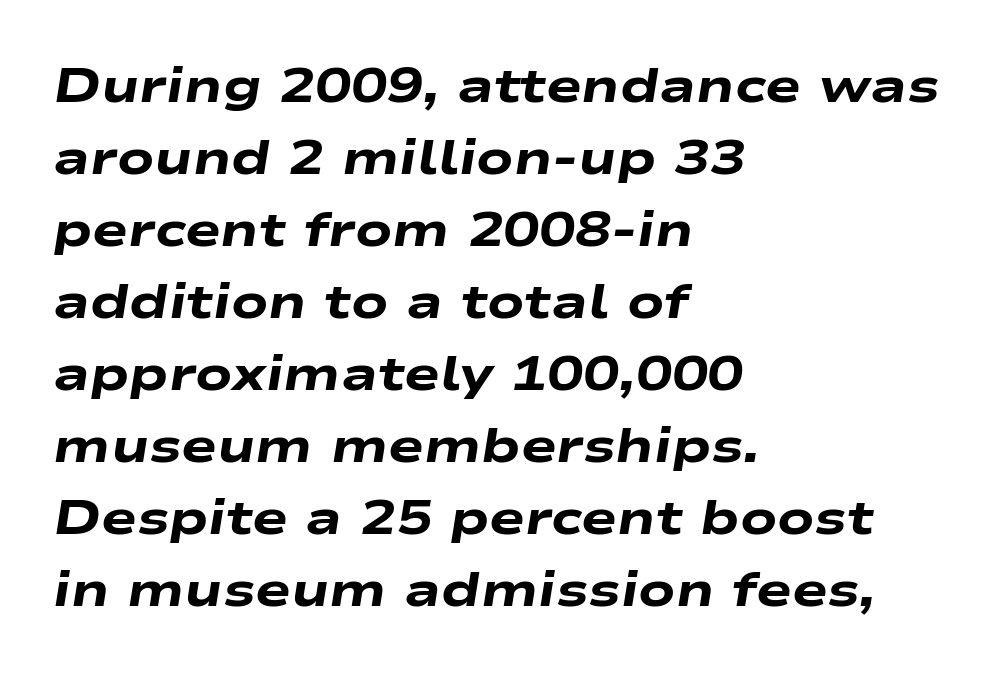
Q: Is the text bold? A: Yes.
Q: Is the text italic (slanted)? A: Yes, it leans right by about 9 degrees.
Q: Is the text underlined? A: No.
Q: How is the paragraph aligned? A: Left-aligned.
Q: Is the spacing between letters normal or unusually wide? A: Normal.
Q: Is the spacing between lines tight, normal or loose? A: Normal.
Q: Width (condensed, normal, or wide)? A: Wide.
Q: Stroke contrast? A: Low.
Q: x-height? A: Medium.
Q: Monospaced? A: No.
